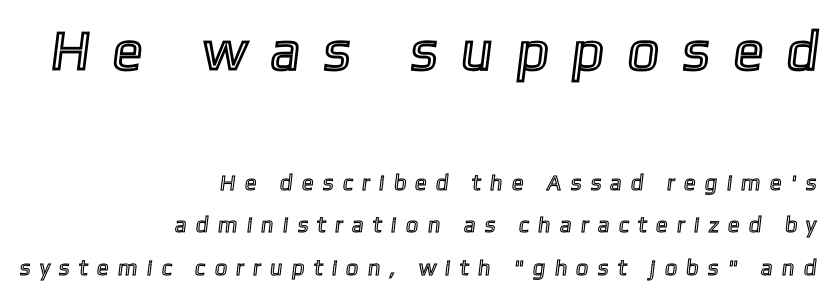
A typesetter would call this heavily tracked-out type. Honestly, the rows look like they've been pulled way apart. The lines are quadded right. Underline: absent.
